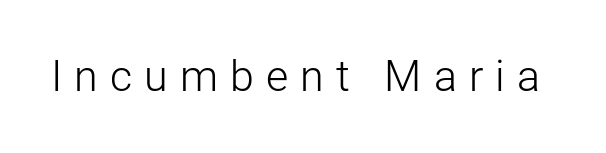
The image shows 43 px light sans-serif type, upright; set unusually wide letter spacing (+0.28 em), not underlined; low stroke contrast and a medium x-height.
